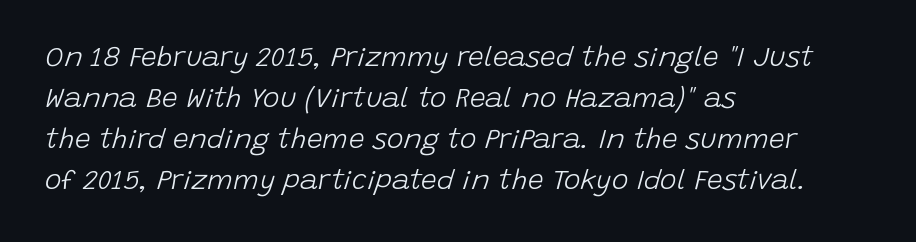
{"italic": "yes", "lean": "right", "slant_degrees": 15, "bold": "no", "weight": "light", "width": "normal", "stroke_contrast": "low", "x_height": "large", "monospaced": "no", "underline": "no", "align": "left", "line_spacing": "normal", "line_spacing_ratio": 1.46, "letter_spacing": "normal", "letter_spacing_em": 0.0, "glyph_px": 28}
